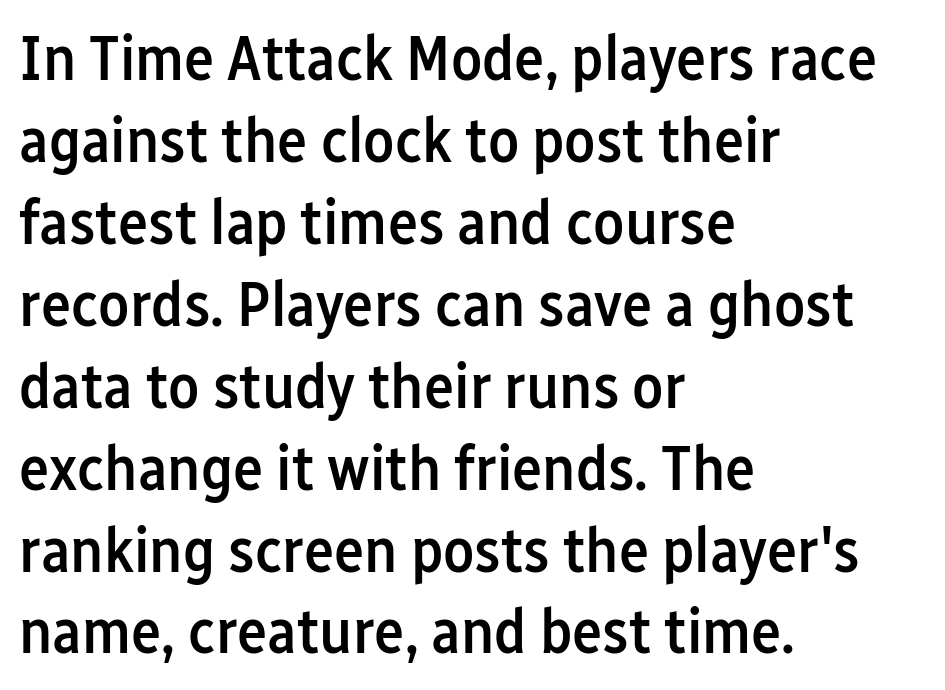
Q: Is the text bold? A: Semi-bold.
Q: Is the text italic (slanted)? A: No, it is upright.
Q: Is the typeface a serif or a sans-serif typeface? A: Sans-serif.
Q: Is the text underlined? A: No.
Q: How is the paragraph aligned? A: Left-aligned.
Q: Is the spacing between letters normal or unusually wide? A: Normal.
Q: Is the spacing between lines tight, normal or loose? A: Normal.
Q: Width (condensed, normal, or wide)? A: Condensed.
Q: Stroke contrast? A: Low.
Q: x-height? A: Medium.
Q: Monospaced? A: No.
